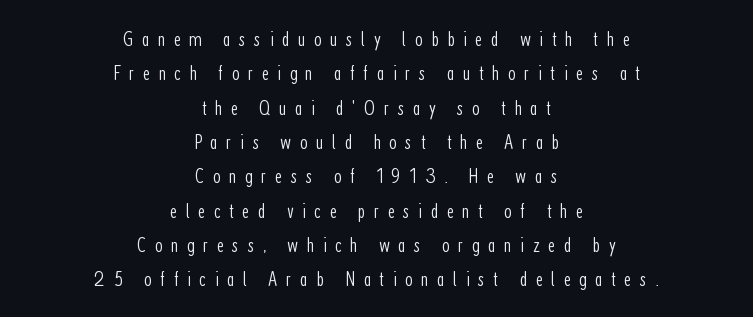
{"italic": "no", "bold": "no", "underline": "no", "align": "center", "line_spacing": "normal", "line_spacing_ratio": 1.56, "letter_spacing": "wide", "letter_spacing_em": 0.38, "glyph_px": 22}
